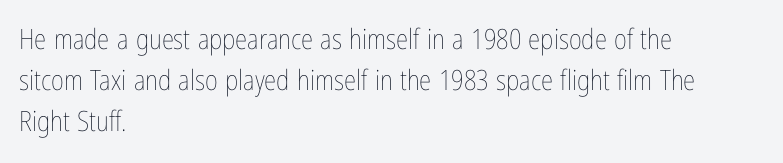
Q: Is the text bold? A: No.
Q: Is the text italic (slanted)? A: No, it is upright.
Q: Is the text underlined? A: No.
Q: How is the paragraph aligned? A: Left-aligned.
Q: Is the spacing between letters normal or unusually wide? A: Normal.
Q: Is the spacing between lines tight, normal or loose? A: Normal.
Q: Width (condensed, normal, or wide)? A: Condensed.
Q: Stroke contrast? A: Low.
Q: x-height? A: Medium.
Q: Monospaced? A: No.
